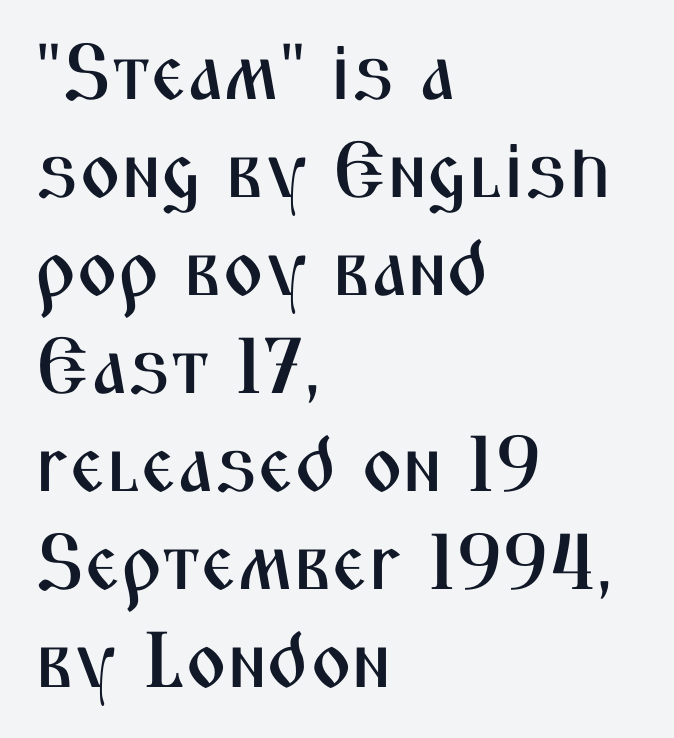
Font category for this specimen: sans-serif. Each line starts at the same left margin while the right side varies. Think of a printed novel: that variable character pitch is what you see here. The line texture is even and compact thanks to regular tracking. Quick note: underline off.
